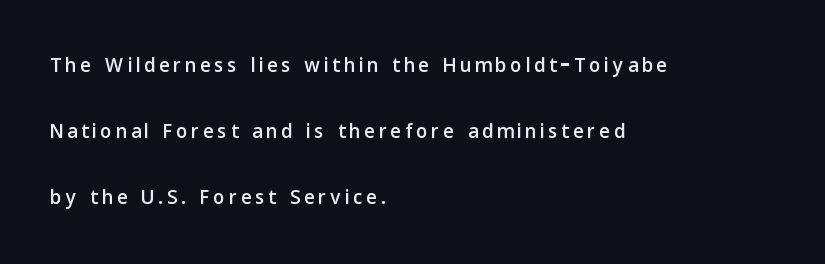
The image shows 28 px sans-serif type, upright; set left-aligned, loose line spacing (2.36x), not underlined; low stroke contrast and a medium x-height.
